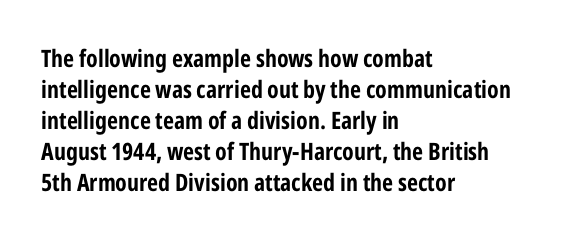
The image shows 24 px bold type, upright; set left-aligned, normal line spacing (1.29x), normal letter spacing, not underlined.
